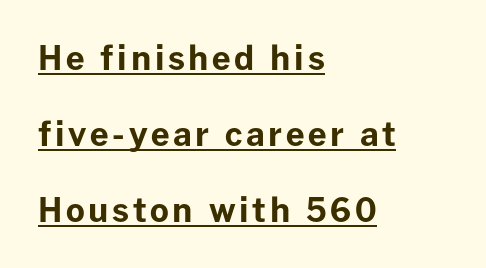
{"serif": "no", "italic": "no", "bold": "yes", "weight": "bold", "width": "normal", "stroke_contrast": "low", "x_height": "medium", "monospaced": "no", "underline": "yes", "align": "left", "line_spacing": "loose", "line_spacing_ratio": 2.3, "glyph_px": 33}
